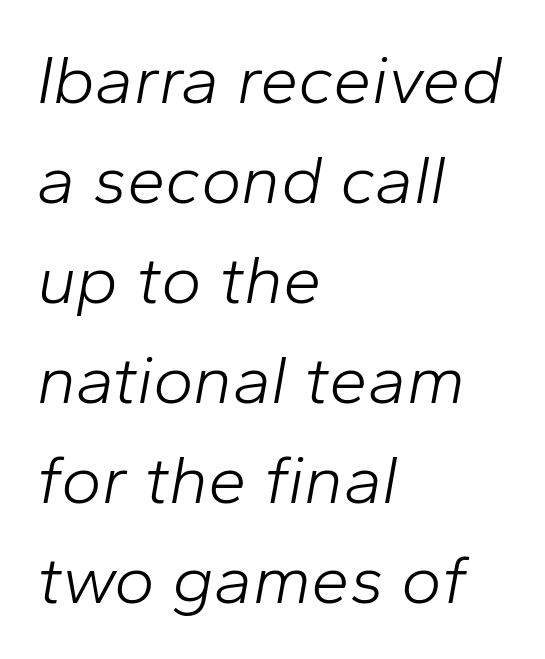
{"italic": "yes", "lean": "right", "slant_degrees": 10, "bold": "no", "weight": "light", "width": "normal", "stroke_contrast": "low", "x_height": "medium", "monospaced": "no", "underline": "no", "align": "left", "line_spacing": "normal", "line_spacing_ratio": 1.45, "letter_spacing": "normal", "letter_spacing_em": 0.0, "glyph_px": 69}
